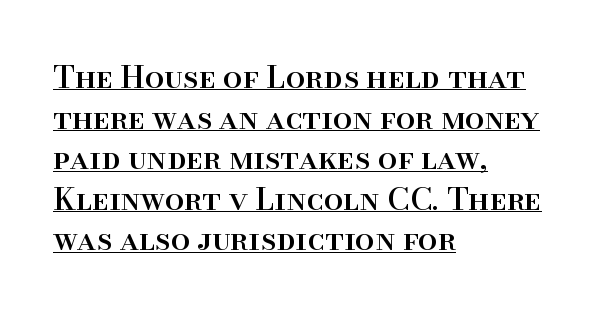
The image shows 31 px serif type, upright; set left-aligned, normal line spacing (1.31x), normal letter spacing, underlined; high stroke contrast and a small x-height.
